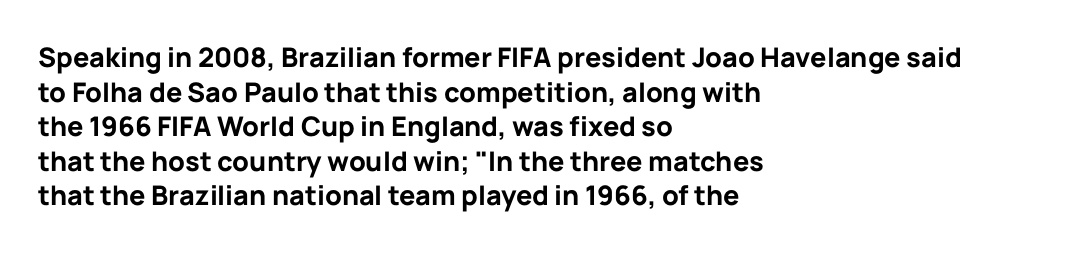
{"italic": "no", "bold": "yes", "underline": "no", "align": "left", "line_spacing": "normal", "line_spacing_ratio": 1.28, "letter_spacing": "normal", "letter_spacing_em": 0.0, "glyph_px": 27}
